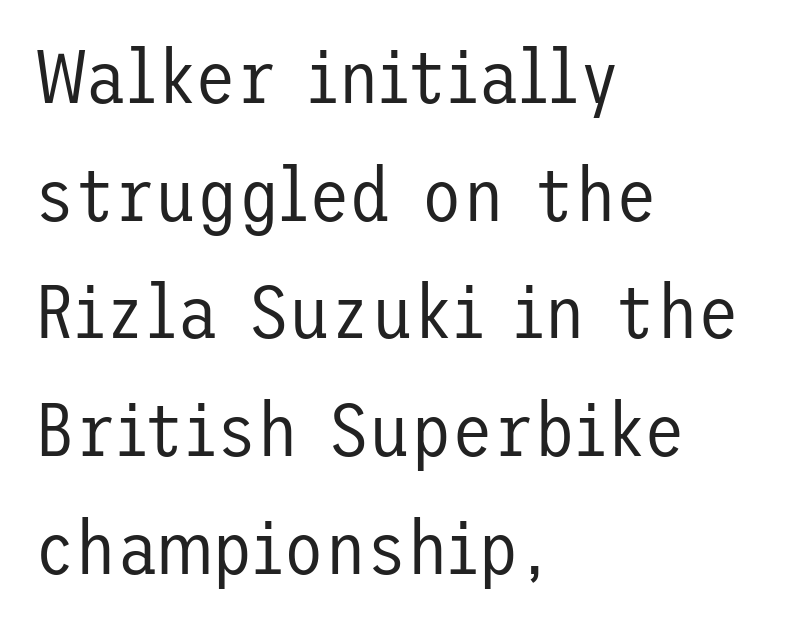
{"serif": "no", "italic": "no", "bold": "no", "weight": "regular", "width": "normal", "stroke_contrast": "low", "x_height": "medium", "underline": "no", "align": "left", "line_spacing": "normal", "line_spacing_ratio": 1.57, "letter_spacing": "normal", "letter_spacing_em": 0.0, "glyph_px": 75}
